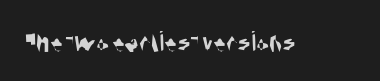
Q: Is the typeface a serif or a sans-serif typeface? A: Sans-serif.
Q: Is the text underlined? A: No.
Q: Is the spacing between letters normal or unusually wide? A: Normal.
Q: Width (condensed, normal, or wide)? A: Condensed.
Q: Stroke contrast? A: Medium.
Q: x-height? A: Large.
Q: Monospaced? A: No.
